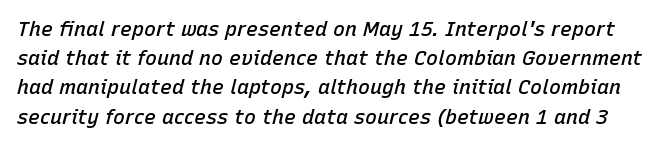
{"italic": "yes", "lean": "right", "slant_degrees": 15, "bold": "semi", "underline": "no", "line_spacing": "normal", "line_spacing_ratio": 1.46, "letter_spacing": "normal", "letter_spacing_em": 0.0, "glyph_px": 20}
